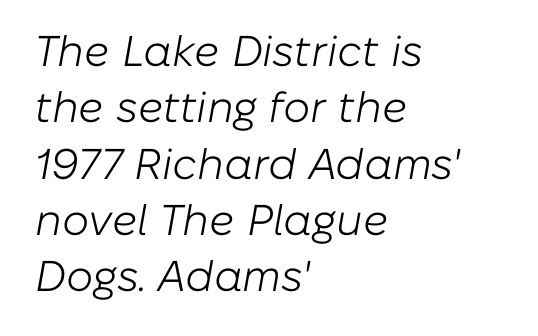
{"italic": "yes", "lean": "right", "slant_degrees": 10, "bold": "no", "weight": "light", "width": "normal", "stroke_contrast": "low", "x_height": "medium", "monospaced": "no", "underline": "no", "align": "left", "line_spacing": "normal", "line_spacing_ratio": 1.31, "letter_spacing": "normal", "letter_spacing_em": 0.0, "glyph_px": 43}
